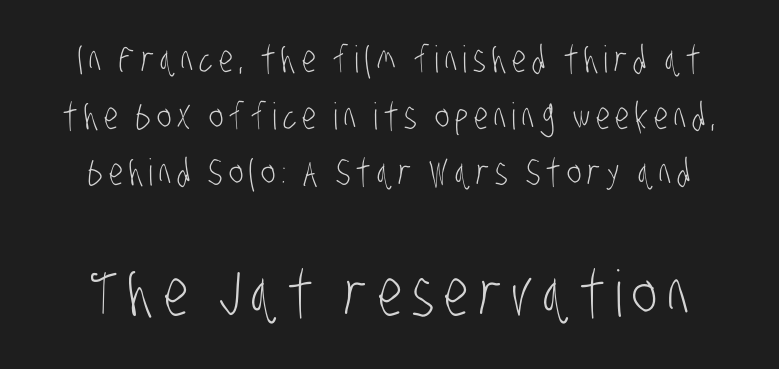
The image shows 64 px light, condensed sans-serif type; set normal line spacing (1.53x), not underlined; the second (bottom) block is 1.73x larger; low stroke contrast and a large x-height.
